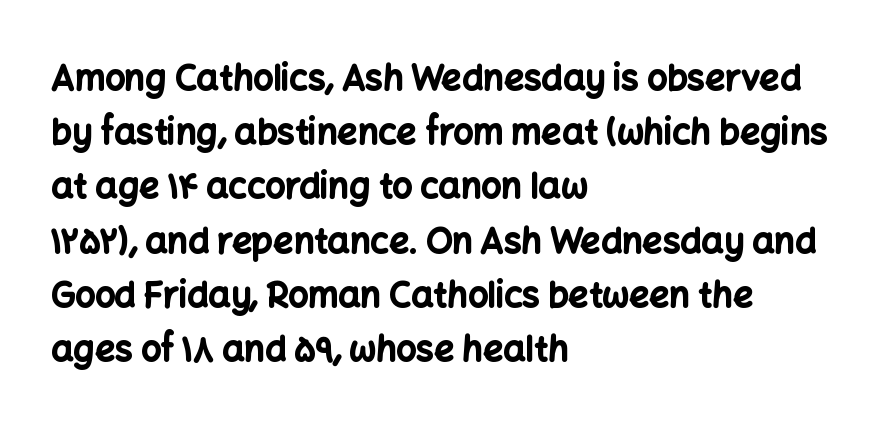
A typesetter would label this face a sans. Is the block centered? No — it sits flush against the left margin. Typographic density is high because the face is bold. Is the letter spacing exaggerated? No — it looks like the ordinary default. Lines of text with bare space underneath. You could not count columns in this text — the font is proportionally spaced.
